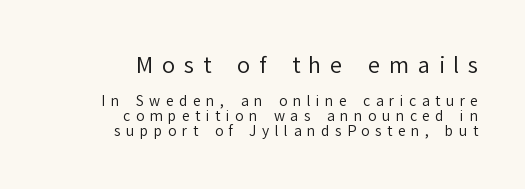
The upper block of text is set noticeably larger than the block beneath it. The compositor pushed each line to the right boundary. It's the straight-up-and-down kind of type. This rendering features lettering with no underline. Each word looks stretched out because of the extra space between its letters.
